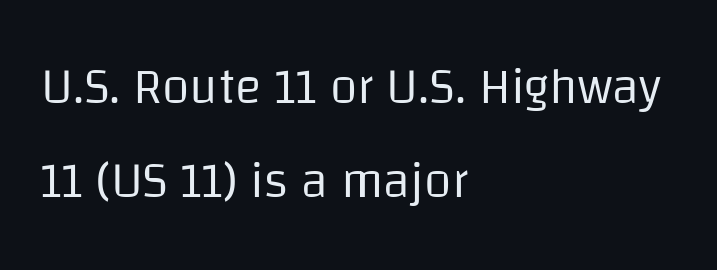
Vertical strokes here are truly vertical. Each line starts at the same left margin while the right side varies. Standard letterfit; no display-style spreading of the glyphs. Check where the strokes stop: nothing finishes them off — pure sans. The zone under the glyphs is completely vacant.
